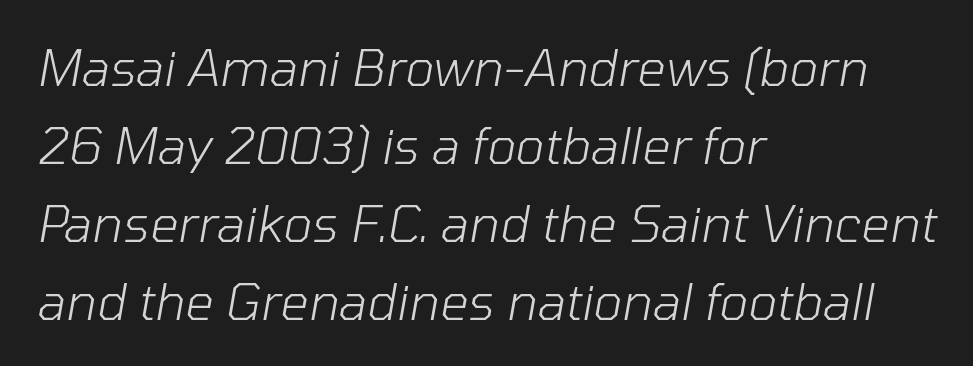
Line spacing here is normal. The passage shown is not underscored anywhere. Compared with a typical body face, this is equally light or lighter still. The paragraph has a hard left edge and a soft right edge.
